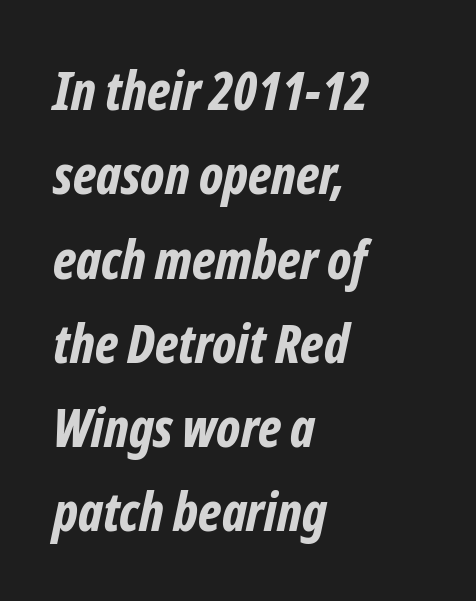
Q: Is the text bold? A: Yes.
Q: Is the text italic (slanted)? A: Yes, it leans right by about 12 degrees.
Q: Is the text underlined? A: No.
Q: How is the paragraph aligned? A: Left-aligned.
Q: Is the spacing between letters normal or unusually wide? A: Normal.
Q: Is the spacing between lines tight, normal or loose? A: Normal.
Q: Width (condensed, normal, or wide)? A: Condensed.
Q: Stroke contrast? A: Low.
Q: x-height? A: Medium.
Q: Monospaced? A: No.
